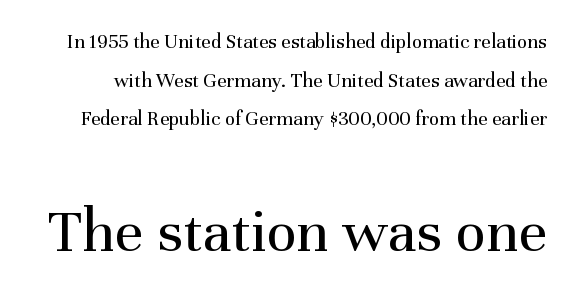
{"serif": "yes", "italic": "no", "bold": "no", "weight": "regular", "width": "normal", "stroke_contrast": "medium", "x_height": "medium", "monospaced": "no", "underline": "no", "line_spacing_ratio": 1.84, "letter_spacing": "normal", "letter_spacing_em": 0.0, "larger_block": "second", "size_ratio": 3.0, "glyph_px": 63}
